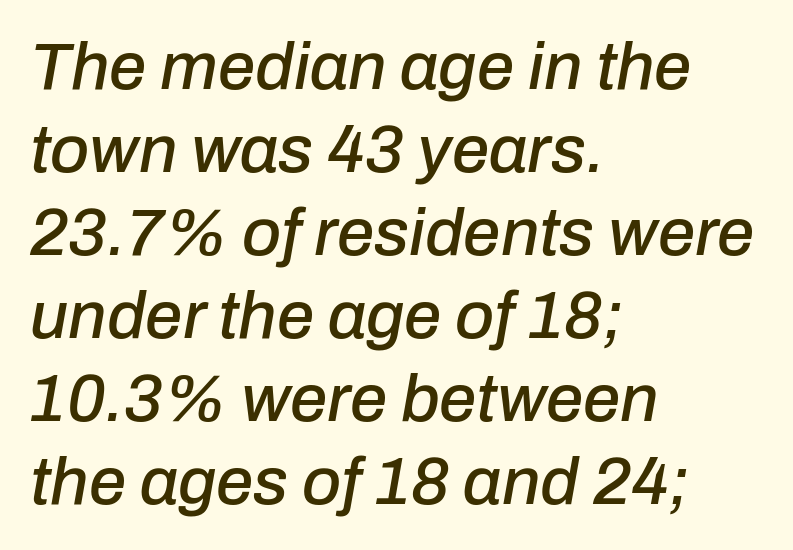
The image shows 67 px text type, italic (leaning right); set left-aligned, line spacing 1.24x, normal letter spacing, not underlined; low stroke contrast and a medium x-height.
